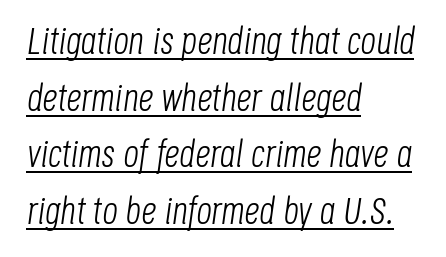
Think of a printed novel: that variable character pitch is what you see here. Does the lettering tilt? It does — this is italic. Line spacing here is normal. The weight would be labelled regular, book, light, or lighter still.
